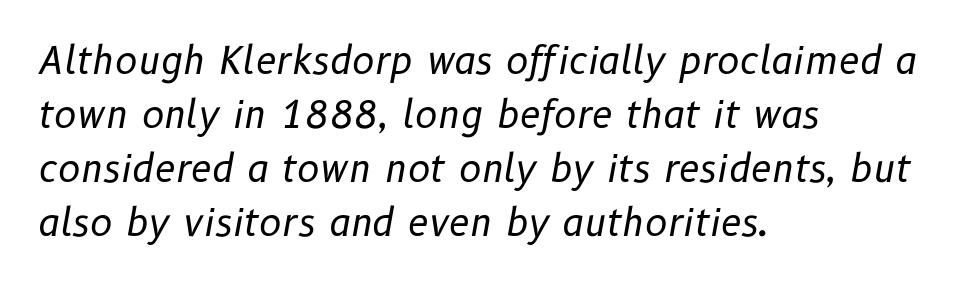
The image shows 38 px regular-weight type, italic (leaning right); set left-aligned, normal line spacing (1.42x), normal letter spacing, not underlined; low stroke contrast and a medium x-height.
